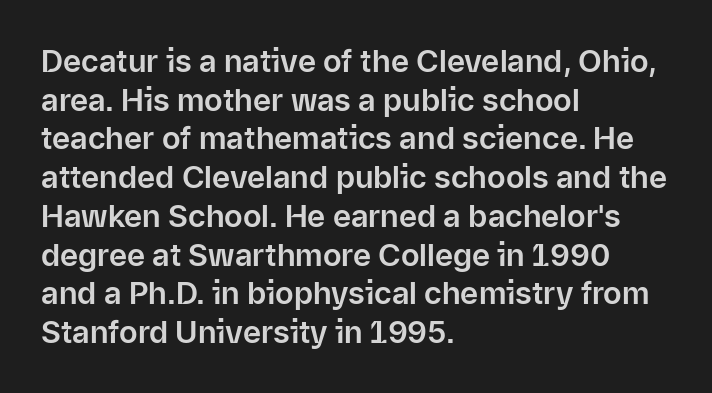
Characters remain perfectly vertical along every line. The foot of each line stays bare and open. Is the letter spacing exaggerated? No — it looks like the ordinary default. Horizontal alignment here is leftward, the default for most running prose. The designer left line spacing at the default.
